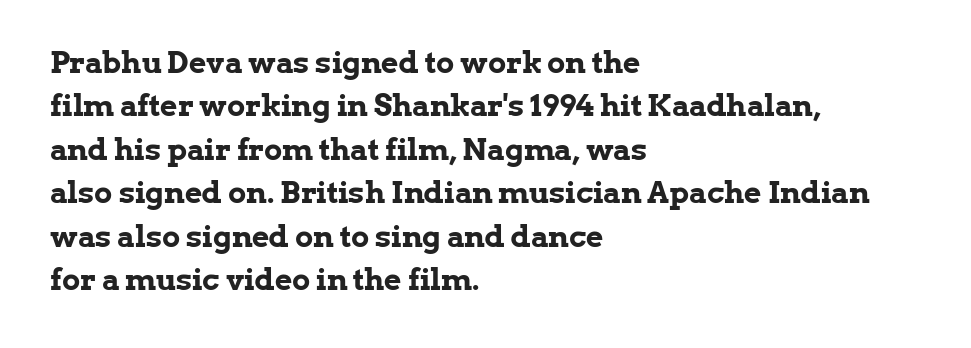
Q: Is the text bold? A: Yes.
Q: Is the text italic (slanted)? A: No, it is upright.
Q: Is the typeface a serif or a sans-serif typeface? A: Serif.
Q: Is the text underlined? A: No.
Q: How is the paragraph aligned? A: Left-aligned.
Q: Is the spacing between letters normal or unusually wide? A: Normal.
Q: Is the spacing between lines tight, normal or loose? A: Normal.
Q: Width (condensed, normal, or wide)? A: Normal.
Q: Stroke contrast? A: Low.
Q: x-height? A: Medium.
Q: Monospaced? A: No.
